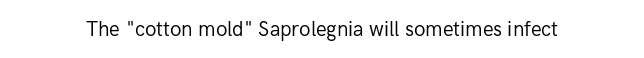
{"italic": "no", "bold": "no", "underline": "no", "letter_spacing": "normal", "letter_spacing_em": 0.0, "glyph_px": 20}
